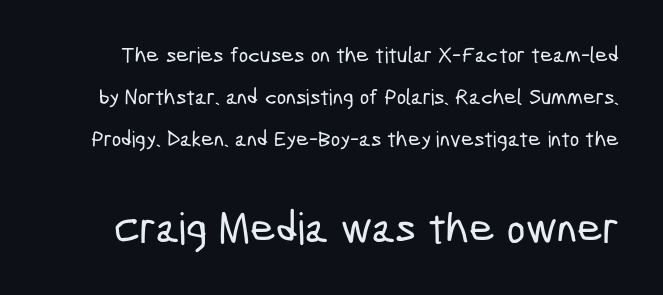
Q: Is the typeface a serif or a sans-serif typeface? A: Sans-serif.
Q: Is the text underlined? A: No.
Q: Is the spacing between letters normal or unusually wide? A: Normal.
Q: Is the spacing between lines tight, normal or loose? A: Loose.
Q: Which block of text is set in a larger size, the first (top) or the second (bottom)? A: The second (bottom) one.
Q: Width (condensed, normal, or wide)? A: Condensed.
Q: Stroke contrast? A: Low.
Q: x-height? A: Medium.
Q: Monospaced? A: No.
